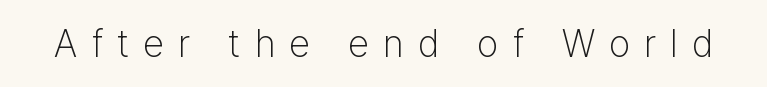
The image shows 37 px light sans-serif type, upright; set unusually wide letter spacing (+0.38 em), not underlined; low stroke contrast and a medium x-height.
